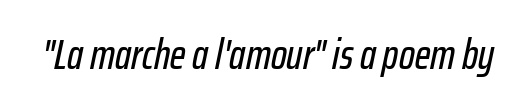
Q: Is the text italic (slanted)? A: Yes, it leans right by about 12 degrees.
Q: Is the text underlined? A: No.
Q: Is the spacing between letters normal or unusually wide? A: Normal.
Q: Width (condensed, normal, or wide)? A: Condensed.
Q: Stroke contrast? A: Low.
Q: x-height? A: Medium.
Q: Monospaced? A: No.
